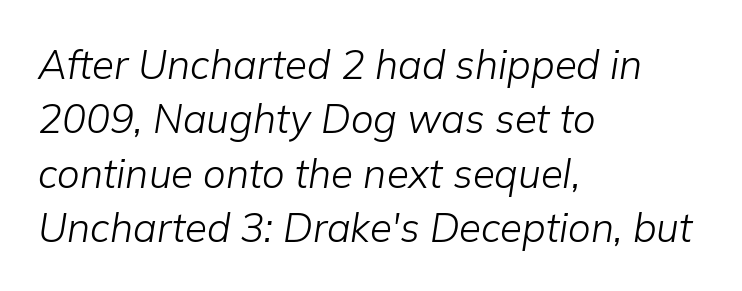
{"italic": "yes", "lean": "right", "slant_degrees": 9, "bold": "no", "weight": "light", "width": "normal", "stroke_contrast": "low", "x_height": "medium", "monospaced": "no", "underline": "no", "align": "left", "line_spacing": "normal", "line_spacing_ratio": 1.36, "letter_spacing": "normal", "letter_spacing_em": 0.0, "glyph_px": 40}
